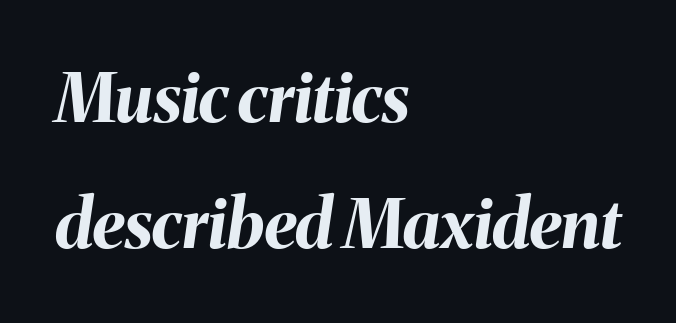
The paragraph shown leans on its left margin. This is heavy type, rendered in bold. The zone under the glyphs is completely vacant. Does extra space separate the letters? No, they use regular spacing. You can tell it's italic because the verticals aren't actually vertical.
